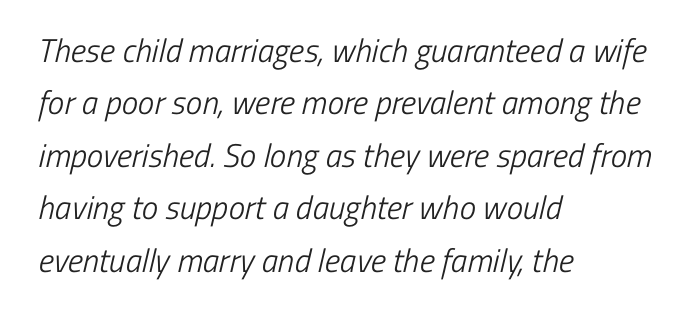
Q: Is the text bold? A: No.
Q: Is the typeface a serif or a sans-serif typeface? A: Sans-serif.
Q: Is the text underlined? A: No.
Q: How is the paragraph aligned? A: Left-aligned.
Q: Is the spacing between letters normal or unusually wide? A: Normal.
Q: Is the spacing between lines tight, normal or loose? A: Normal.
Q: Width (condensed, normal, or wide)? A: Condensed.
Q: Stroke contrast? A: Low.
Q: x-height? A: Medium.
Q: Monospaced? A: No.
